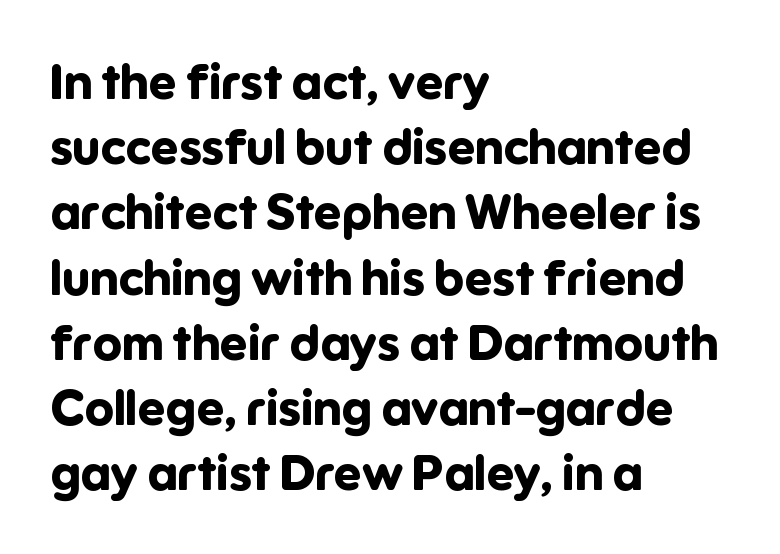
The image shows 49 px bold sans-serif type, upright; set left-aligned, normal line spacing (1.33x), normal letter spacing, not underlined; low stroke contrast and a medium x-height.
